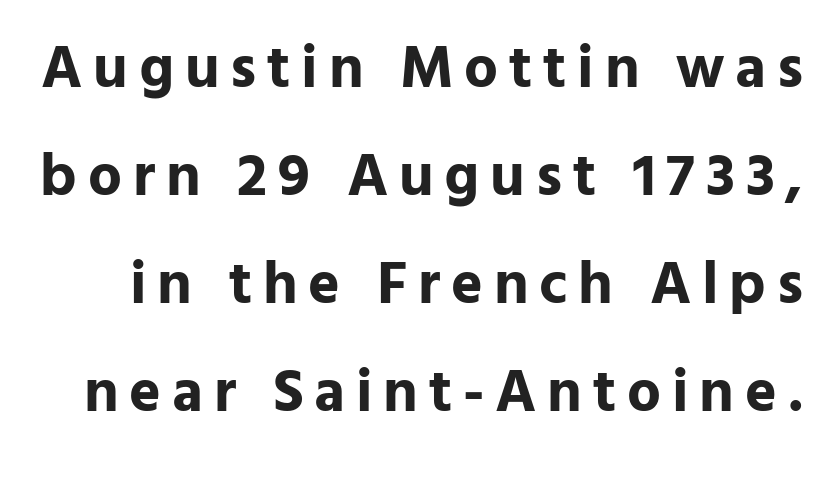
The strokes are fattened all the way to bold. The passage shown is not underscored anywhere. Here the designer chose a conventional face with non-uniform glyph widths. Nothing sits at the stroke ends, so this counts as sans-serif. Vertical strokes here are truly vertical.
